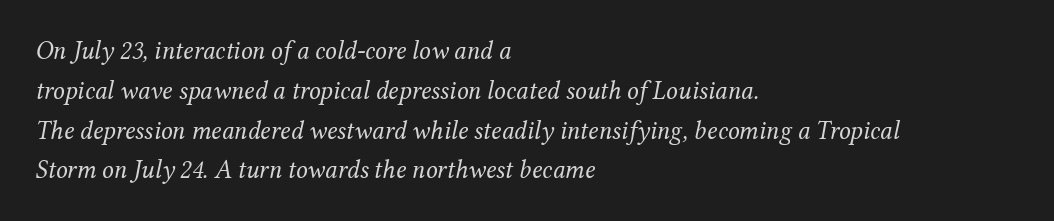
The image shows 26 px text type, italic (leaning right); set left-aligned, normal line spacing (1.53x), normal letter spacing, not underlined.
